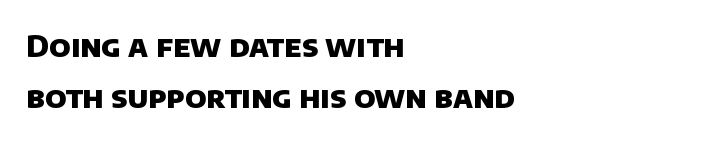
Set as a true bold cut, around the 700 mark. Which margin do the lines hug? The left one — the right edge is uneven. Spacing verdict: proportional, widths tailored to each character. To sum up the face: it is a sans, with no serifs. Honestly, the letter spacing is just normal — you wouldn't notice it.
